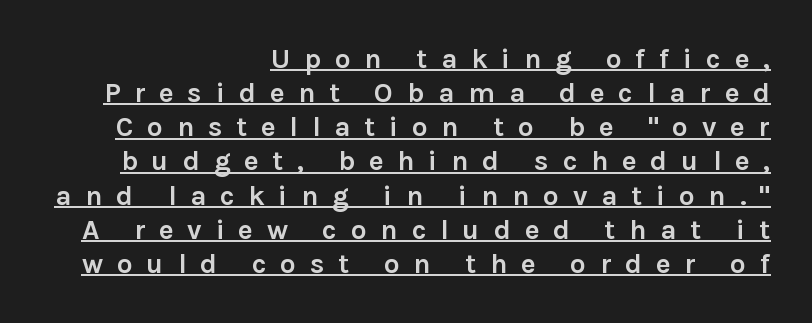
The image shows 28 px semibold sans-serif type, upright; set right-aligned, line spacing 1.22x, unusually wide letter spacing (+0.49 em), underlined; a medium x-height.
